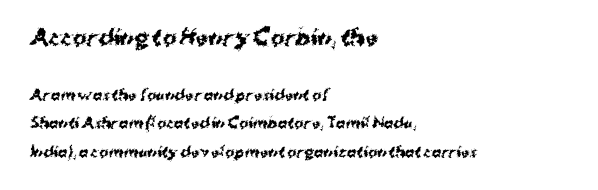
{"bold": "yes", "underline": "no", "align": "left", "line_spacing": "loose", "line_spacing_ratio": 2.04, "letter_spacing": "normal", "letter_spacing_em": 0.0, "larger_block": "first", "size_ratio": 1.5, "glyph_px": 21}
